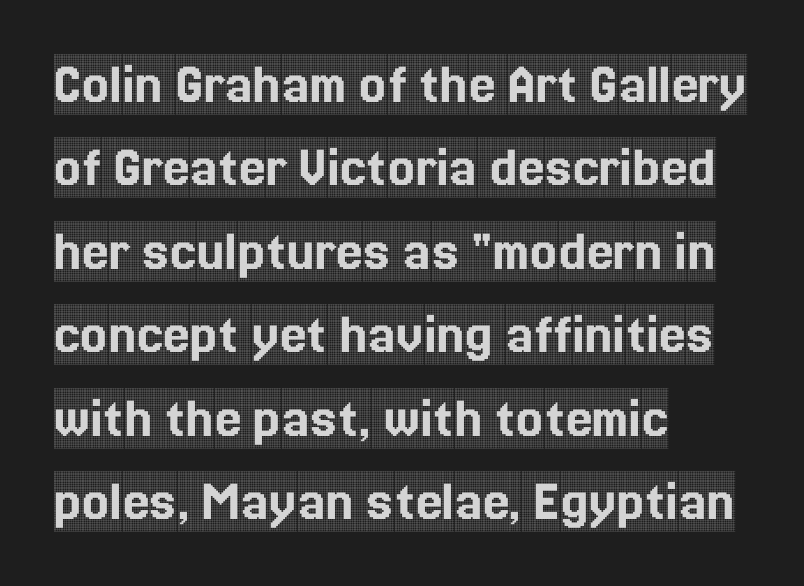
Q: Is the text italic (slanted)? A: No, it is upright.
Q: Is the typeface a serif or a sans-serif typeface? A: Serif.
Q: Is the text underlined? A: No.
Q: How is the paragraph aligned? A: Left-aligned.
Q: Is the spacing between letters normal or unusually wide? A: Normal.
Q: Is the spacing between lines tight, normal or loose? A: Normal.
Q: Width (condensed, normal, or wide)? A: Condensed.
Q: x-height? A: Large.
Q: Monospaced? A: No.
